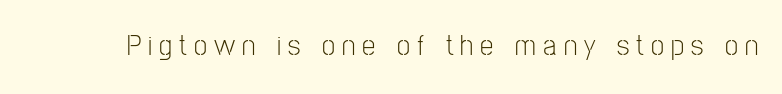
The image shows 30 px light, condensed sans-serif type, upright; set unusually wide letter spacing (+0.24 em), not underlined; low stroke contrast and a medium x-height.
